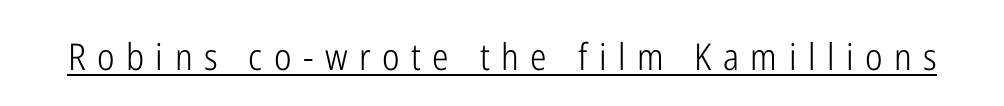
The image shows 37 px light, condensed sans-serif type, upright; set unusually wide letter spacing (+0.31 em), underlined; low stroke contrast and a medium x-height.
